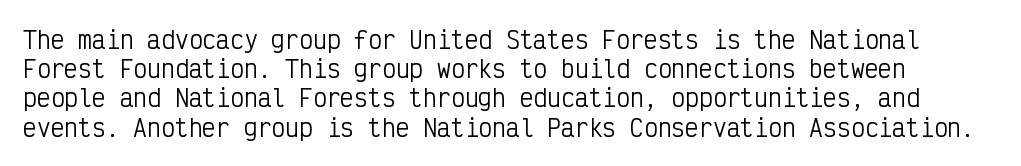
{"italic": "no", "bold": "no", "underline": "no", "line_spacing": "normal", "line_spacing_ratio": 1.27, "letter_spacing": "normal", "letter_spacing_em": 0.0, "glyph_px": 23}
